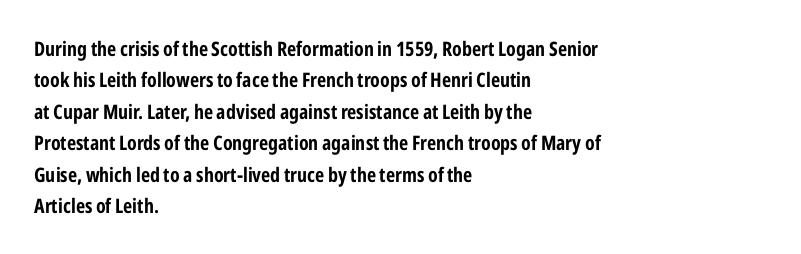
Q: Is the text bold? A: Yes.
Q: Is the text italic (slanted)? A: No, it is upright.
Q: Is the text underlined? A: No.
Q: How is the paragraph aligned? A: Left-aligned.
Q: Is the spacing between letters normal or unusually wide? A: Normal.
Q: Is the spacing between lines tight, normal or loose? A: Normal.
